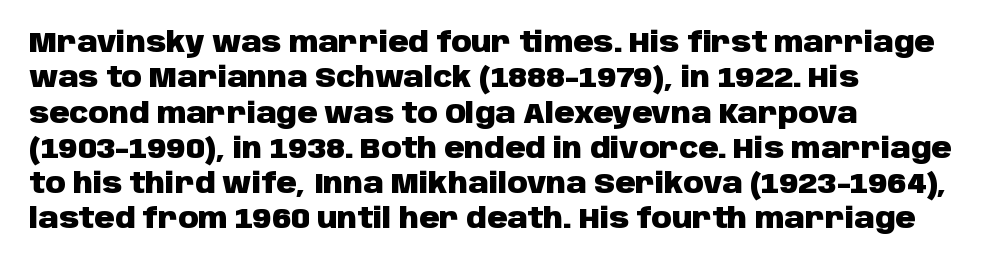
The image shows 28 px heavy sans-serif type, upright; set left-aligned, normal line spacing (1.26x), normal letter spacing, not underlined; low stroke contrast and a large x-height.
